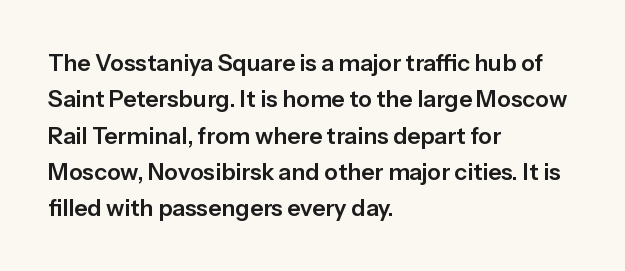
The image shows 23 px text type, upright; set left-aligned, normal line spacing (1.58x), normal letter spacing, not underlined.
